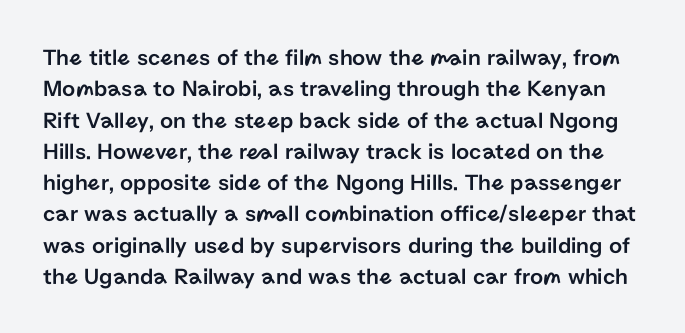
The image shows 23 px text type, upright; set normal line spacing (1.36x), normal letter spacing, not underlined.
